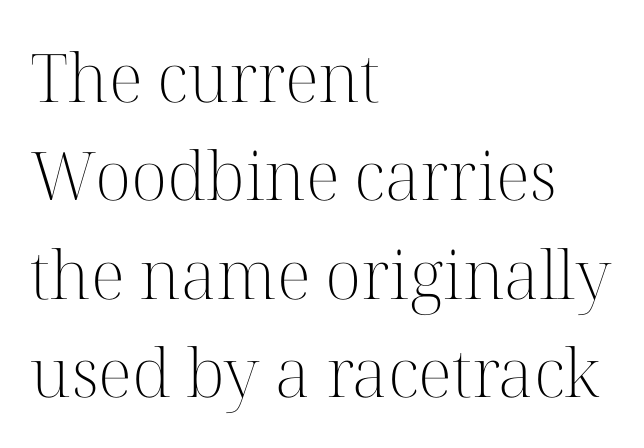
The image shows 67 px light serif type, upright; set left-aligned, normal line spacing (1.47x), normal letter spacing, not underlined; high stroke contrast and a medium x-height.
